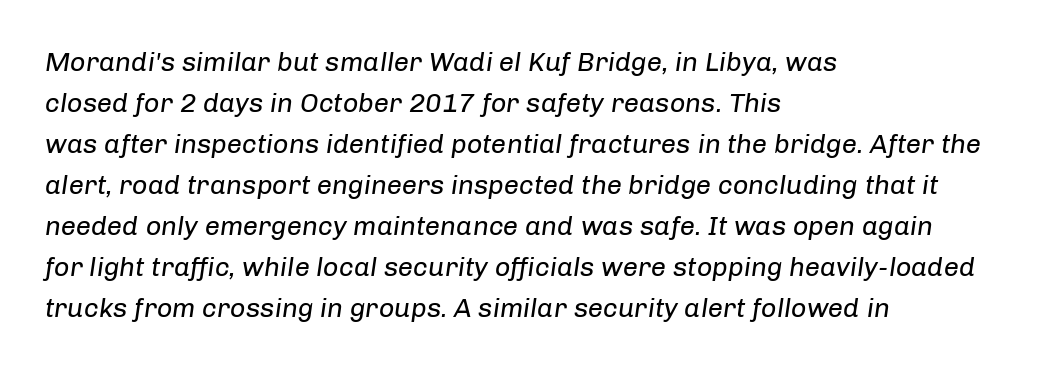
The image shows 27 px text type, italic (leaning right); set left-aligned, normal line spacing (1.52x), normal letter spacing, not underlined.
